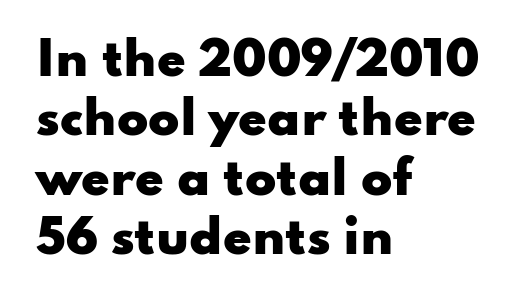
{"serif": "no", "italic": "no", "bold": "yes", "weight": "heavy", "width": "wide", "stroke_contrast": "low", "x_height": "small", "monospaced": "no", "underline": "no", "align": "left", "line_spacing": "normal", "line_spacing_ratio": 1.29, "letter_spacing": "normal", "letter_spacing_em": 0.0, "glyph_px": 46}
